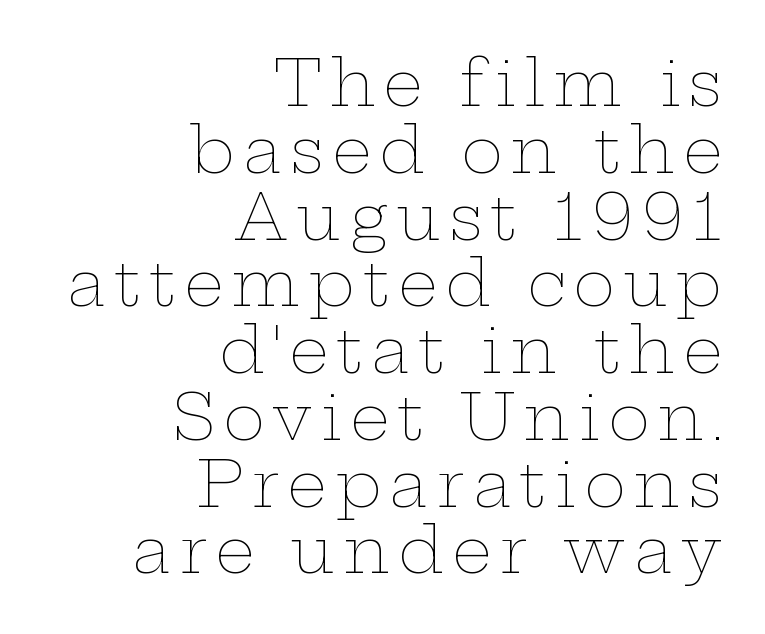
Q: Is the text bold? A: No.
Q: Is the text italic (slanted)? A: No, it is upright.
Q: Is the text underlined? A: No.
Q: How is the paragraph aligned? A: Right-aligned.
Q: Is the spacing between lines tight, normal or loose? A: Tight.
Q: Width (condensed, normal, or wide)? A: Wide.
Q: Stroke contrast? A: Low.
Q: x-height? A: Medium.
Q: Monospaced? A: No.
